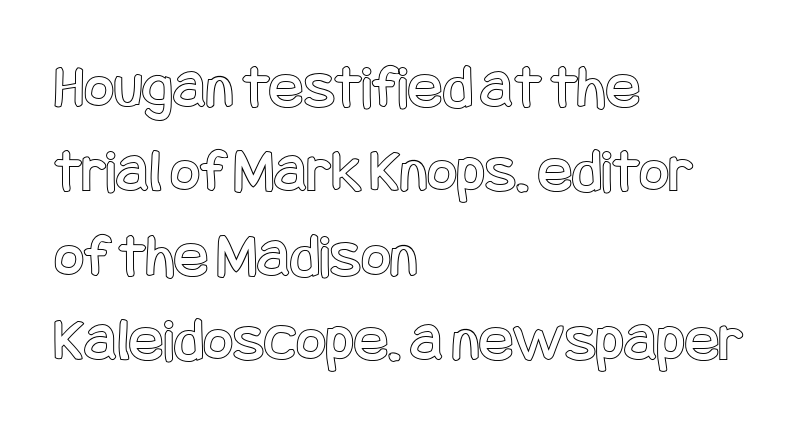
The image shows 64 px condensed type, upright; set left-aligned, normal line spacing (1.32x), normal letter spacing, not underlined; a large x-height.
